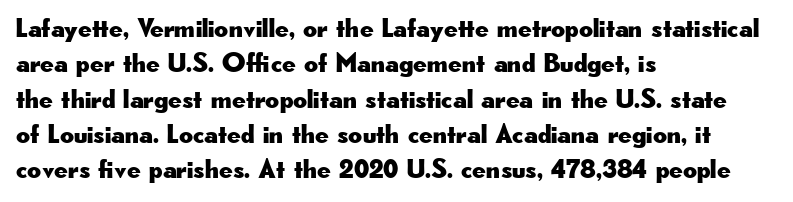
Interline gaps are of average width in this sample. The axis of the letterforms is exactly vertical. Casual observation: everything's shoved over to the left. These lines keep a tight, regular rhythm from letter to letter. Unmarked baselines from the first word to the last.
